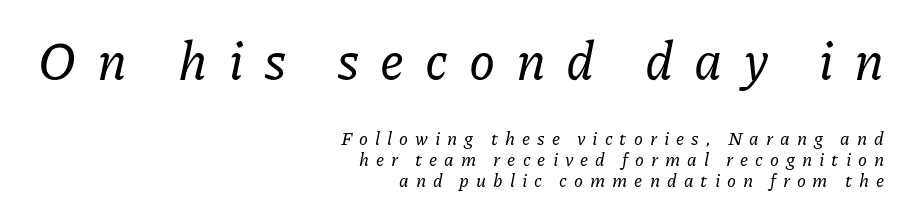
Q: Is the text italic (slanted)? A: Yes, it leans right by about 11 degrees.
Q: Is the typeface a serif or a sans-serif typeface? A: Serif.
Q: Is the text underlined? A: No.
Q: How is the paragraph aligned? A: Right-aligned.
Q: Is the spacing between letters normal or unusually wide? A: Unusually wide.
Q: Which block of text is set in a larger size, the first (top) or the second (bottom)? A: The first (top) one.
Q: Width (condensed, normal, or wide)? A: Normal.
Q: Stroke contrast? A: Low.
Q: x-height? A: Medium.
Q: Monospaced? A: No.
